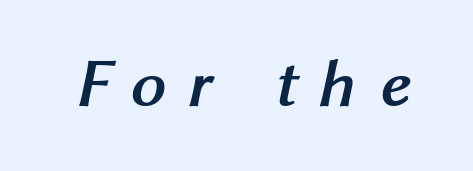
Q: Is the text bold? A: Yes.
Q: Is the typeface a serif or a sans-serif typeface? A: Sans-serif.
Q: Is the text underlined? A: No.
Q: Is the spacing between letters normal or unusually wide? A: Unusually wide.
Q: Width (condensed, normal, or wide)? A: Normal.
Q: Stroke contrast? A: Medium.
Q: x-height? A: Medium.
Q: Monospaced? A: No.
